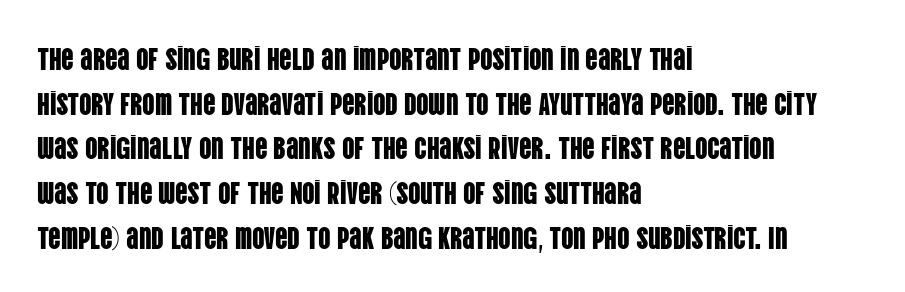
{"serif": "no", "italic": "no", "width": "condensed", "stroke_contrast": "low", "x_height": "large", "monospaced": "no", "underline": "no", "align": "left", "line_spacing": "normal", "line_spacing_ratio": 1.44, "letter_spacing": "normal", "letter_spacing_em": 0.0, "glyph_px": 31}
